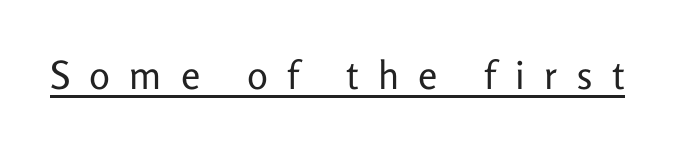
Check where the strokes stop: nothing finishes them off — pure sans. The passage shown is underscored from start to finish. Varying glyph widths throughout — classic text-font behaviour. Is the stroke heavy? The answer is a plain regular-or-lighter.
